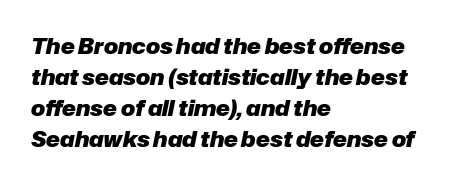
The image shows 21 px bold type, italic (leaning right); set left-aligned, normal line spacing (1.47x), normal letter spacing, not underlined.
